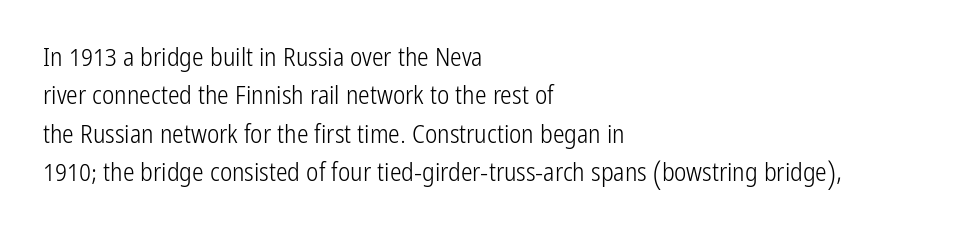
The image shows 26 px text type, upright; set left-aligned, normal line spacing (1.48x), normal letter spacing, not underlined.
